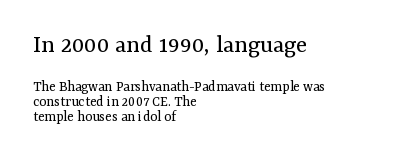
{"italic": "no", "bold": "no", "underline": "no", "align": "left", "line_spacing": "tight", "line_spacing_ratio": 1.0, "letter_spacing": "normal", "letter_spacing_em": 0.0, "larger_block": "first", "size_ratio": 1.73, "glyph_px": 26}
